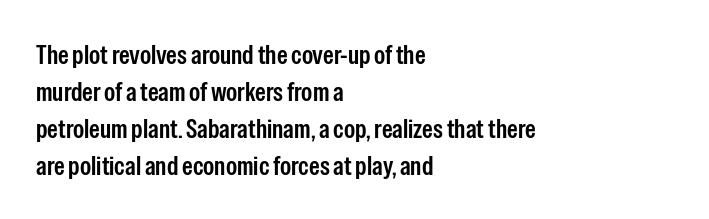
{"italic": "no", "underline": "no", "align": "left", "line_spacing": "normal", "line_spacing_ratio": 1.37, "letter_spacing": "normal", "letter_spacing_em": 0.0, "glyph_px": 27}
